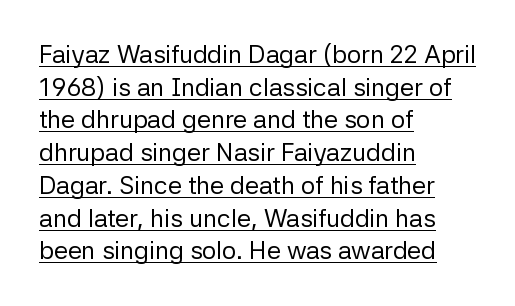
{"italic": "no", "bold": "no", "underline": "yes", "align": "left", "line_spacing": "normal", "line_spacing_ratio": 1.31, "letter_spacing": "normal", "letter_spacing_em": 0.0, "glyph_px": 25}
